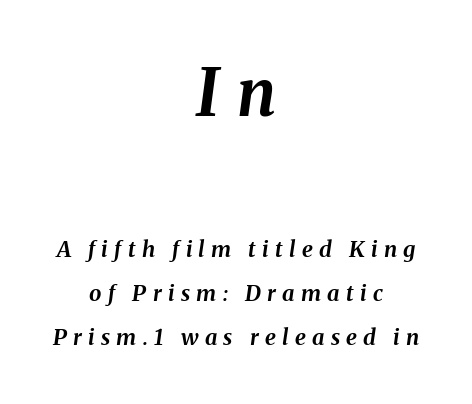
{"italic": "yes", "lean": "right", "slant_degrees": 8, "bold": "yes", "weight": "bold", "width": "normal", "stroke_contrast": "medium", "x_height": "medium", "monospaced": "no", "underline": "no", "align": "center", "line_spacing": "loose", "line_spacing_ratio": 2.01, "letter_spacing": "wide", "letter_spacing_em": 0.29, "larger_block": "first", "size_ratio": 2.95, "glyph_px": 65}
